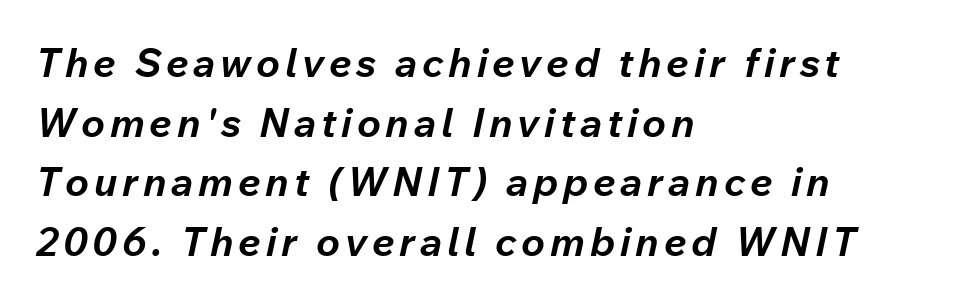
Q: Is the text bold? A: Yes.
Q: Is the text italic (slanted)? A: Yes, it leans right by about 12 degrees.
Q: Is the text underlined? A: No.
Q: How is the paragraph aligned? A: Left-aligned.
Q: Is the spacing between lines tight, normal or loose? A: Normal.
Q: Width (condensed, normal, or wide)? A: Normal.
Q: Stroke contrast? A: Low.
Q: x-height? A: Medium.
Q: Monospaced? A: No.
